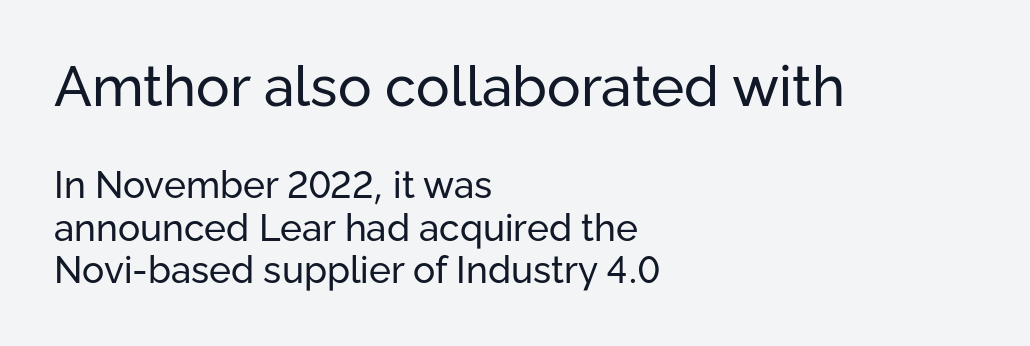
Q: Is the text bold? A: No.
Q: Is the text italic (slanted)? A: No, it is upright.
Q: Is the typeface a serif or a sans-serif typeface? A: Sans-serif.
Q: Is the text underlined? A: No.
Q: How is the paragraph aligned? A: Left-aligned.
Q: Is the spacing between letters normal or unusually wide? A: Normal.
Q: Is the spacing between lines tight, normal or loose? A: Tight.
Q: Which block of text is set in a larger size, the first (top) or the second (bottom)? A: The first (top) one.
Q: Width (condensed, normal, or wide)? A: Normal.
Q: Stroke contrast? A: Low.
Q: x-height? A: Medium.
Q: Monospaced? A: No.
